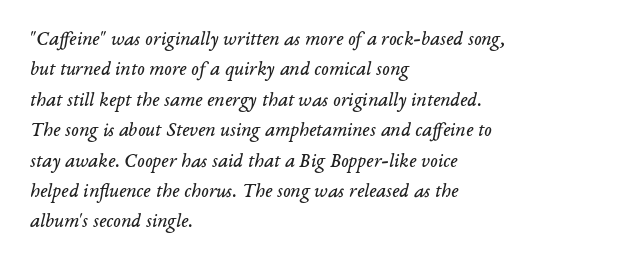
Glyph-to-glyph distance matches everyday printed text. The cut favours lightness, reaching ordinary text weight at its darkest. A clean baseline with only descenders dipping below it. Observe the lean: these are italic letterforms. This rendering uses left alignment, leaving the right contour irregular.
